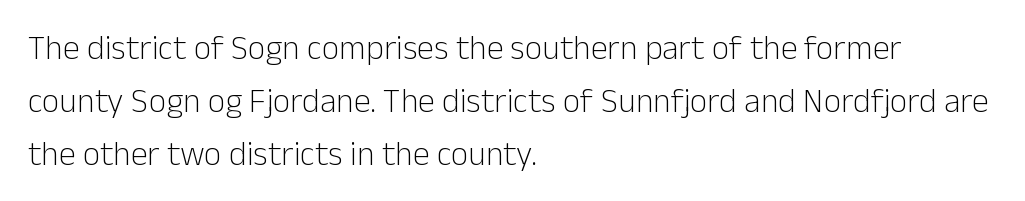
The image shows 34 px light sans-serif type, upright; set left-aligned, normal line spacing (1.56x), normal letter spacing, not underlined; low stroke contrast and a medium x-height.
